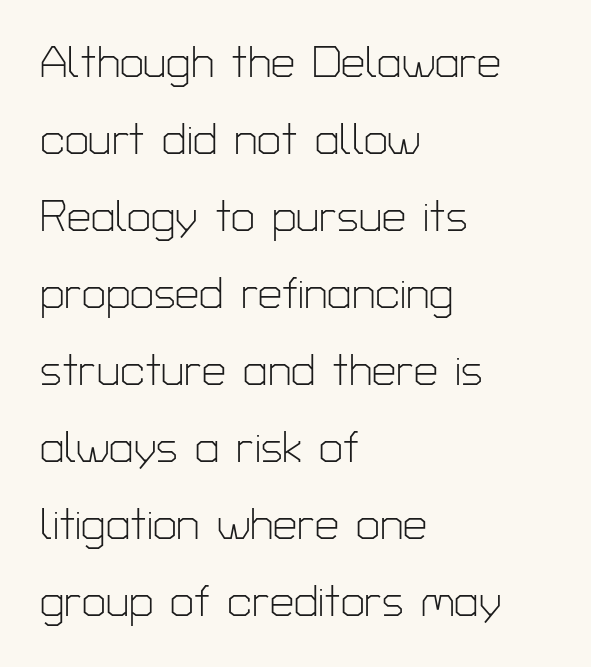
{"serif": "no", "italic": "no", "bold": "no", "weight": "light", "width": "normal", "stroke_contrast": "low", "x_height": "medium", "monospaced": "no", "underline": "no", "align": "left", "line_spacing_ratio": 1.79, "letter_spacing": "normal", "letter_spacing_em": 0.0, "glyph_px": 43}
